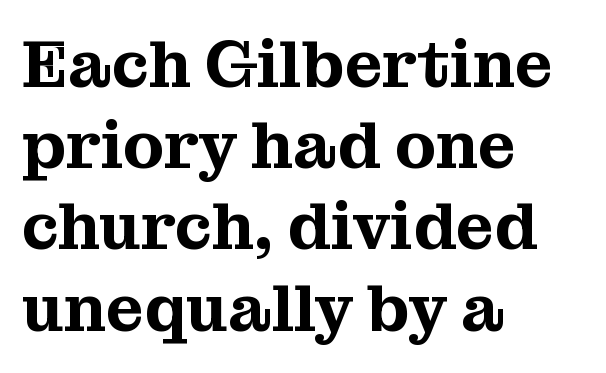
Q: Is the text italic (slanted)? A: No, it is upright.
Q: Is the typeface a serif or a sans-serif typeface? A: Serif.
Q: Is the text underlined? A: No.
Q: How is the paragraph aligned? A: Left-aligned.
Q: Is the spacing between letters normal or unusually wide? A: Normal.
Q: Width (condensed, normal, or wide)? A: Normal.
Q: Stroke contrast? A: Medium.
Q: x-height? A: Medium.
Q: Monospaced? A: No.
